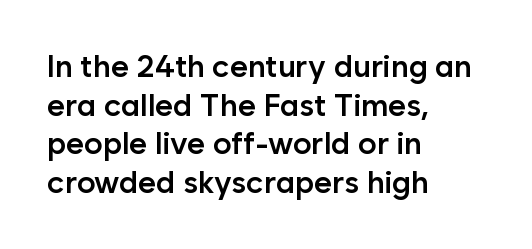
Q: Is the text bold? A: Semi-bold.
Q: Is the text italic (slanted)? A: No, it is upright.
Q: Is the typeface a serif or a sans-serif typeface? A: Sans-serif.
Q: Is the text underlined? A: No.
Q: How is the paragraph aligned? A: Left-aligned.
Q: Is the spacing between letters normal or unusually wide? A: Normal.
Q: Is the spacing between lines tight, normal or loose? A: Normal.
Q: Width (condensed, normal, or wide)? A: Normal.
Q: Stroke contrast? A: Low.
Q: x-height? A: Medium.
Q: Monospaced? A: No.
